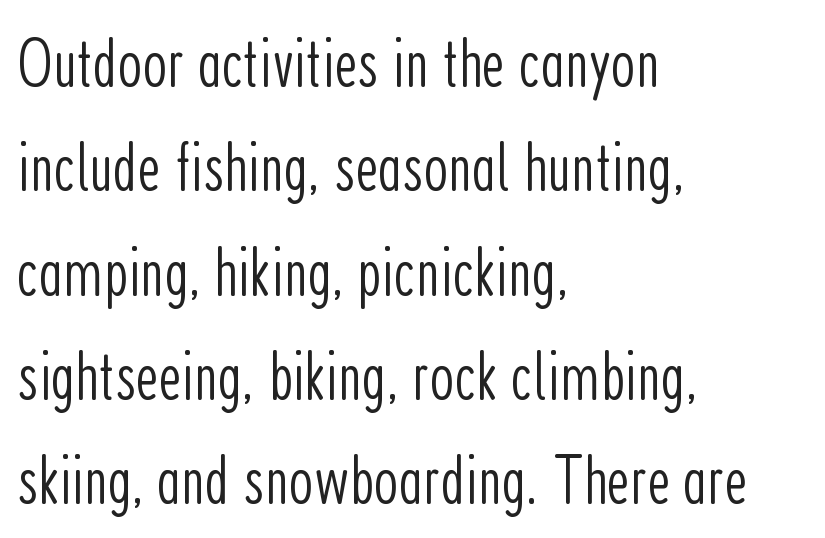
Do the letters lean? They stand straight. These lines stack with their left ends in a neat column. Check where the strokes stop: nothing finishes them off — pure sans. Weight class: somewhere from thin through regular. Reading down the column, the eye jumps a familiar distance to each next line.
